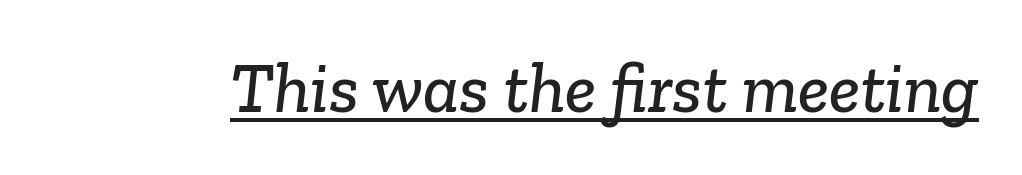
The image shows 71 px serif type; set normal letter spacing, underlined; low stroke contrast and a medium x-height.
